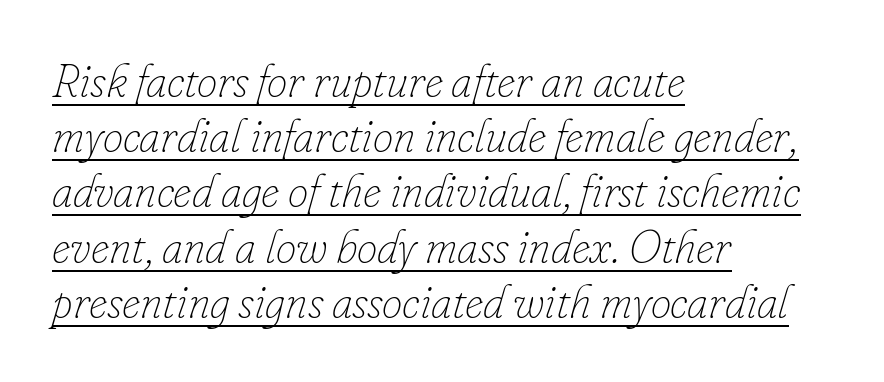
The image shows 46 px thin type, italic (leaning right); set left-aligned, line spacing 1.2x, normal letter spacing, underlined; low stroke contrast and a small x-height.
